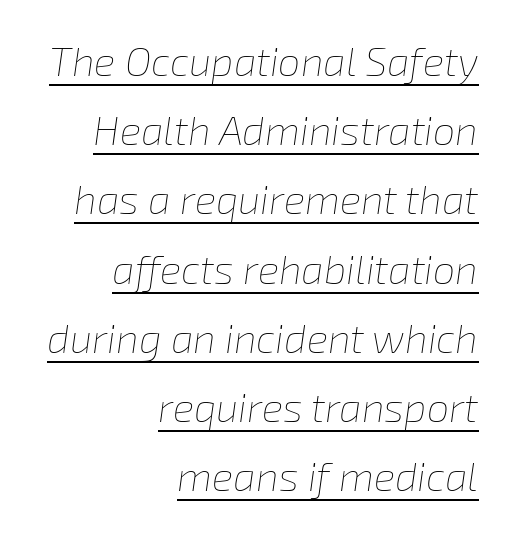
Q: Is the text bold? A: No.
Q: Is the text italic (slanted)? A: Yes, it leans right by about 8 degrees.
Q: Is the text underlined? A: Yes.
Q: How is the paragraph aligned? A: Right-aligned.
Q: Is the spacing between letters normal or unusually wide? A: Normal.
Q: Width (condensed, normal, or wide)? A: Normal.
Q: Stroke contrast? A: Low.
Q: x-height? A: Medium.
Q: Monospaced? A: No.
